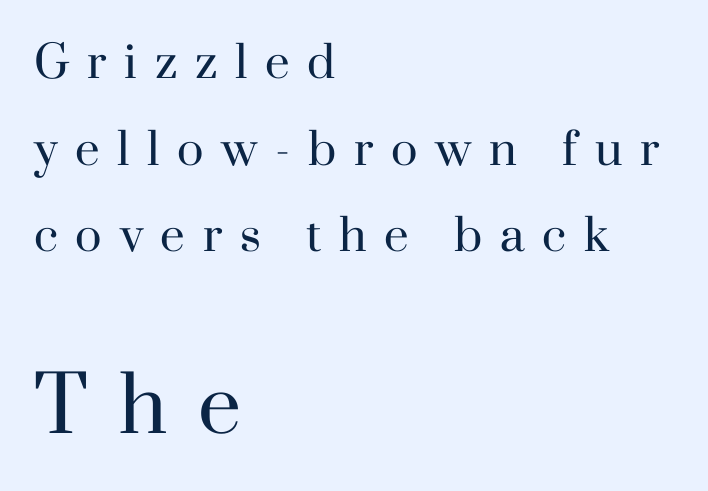
The image shows 77 px regular-weight serif type, upright; set left-aligned, loose line spacing (1.97x), unusually wide letter spacing (+0.4 em), not underlined; the second (bottom) block is 1.75x larger; high stroke contrast and a small x-height.
